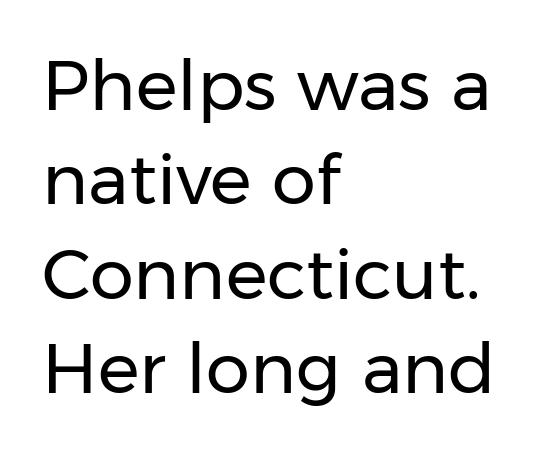
Q: Is the text bold? A: No.
Q: Is the text italic (slanted)? A: No, it is upright.
Q: Is the typeface a serif or a sans-serif typeface? A: Sans-serif.
Q: Is the text underlined? A: No.
Q: How is the paragraph aligned? A: Left-aligned.
Q: Is the spacing between letters normal or unusually wide? A: Normal.
Q: Is the spacing between lines tight, normal or loose? A: Normal.
Q: Width (condensed, normal, or wide)? A: Normal.
Q: Stroke contrast? A: Low.
Q: x-height? A: Medium.
Q: Monospaced? A: No.
